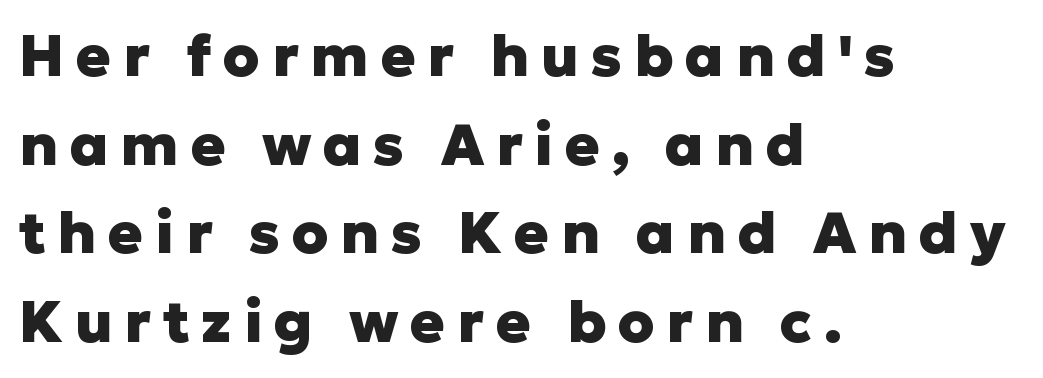
Q: Is the text bold? A: Yes.
Q: Is the text italic (slanted)? A: No, it is upright.
Q: Is the typeface a serif or a sans-serif typeface? A: Sans-serif.
Q: Is the text underlined? A: No.
Q: How is the paragraph aligned? A: Left-aligned.
Q: Is the spacing between letters normal or unusually wide? A: Unusually wide.
Q: Is the spacing between lines tight, normal or loose? A: Normal.
Q: Width (condensed, normal, or wide)? A: Normal.
Q: Stroke contrast? A: Low.
Q: x-height? A: Medium.
Q: Monospaced? A: No.
